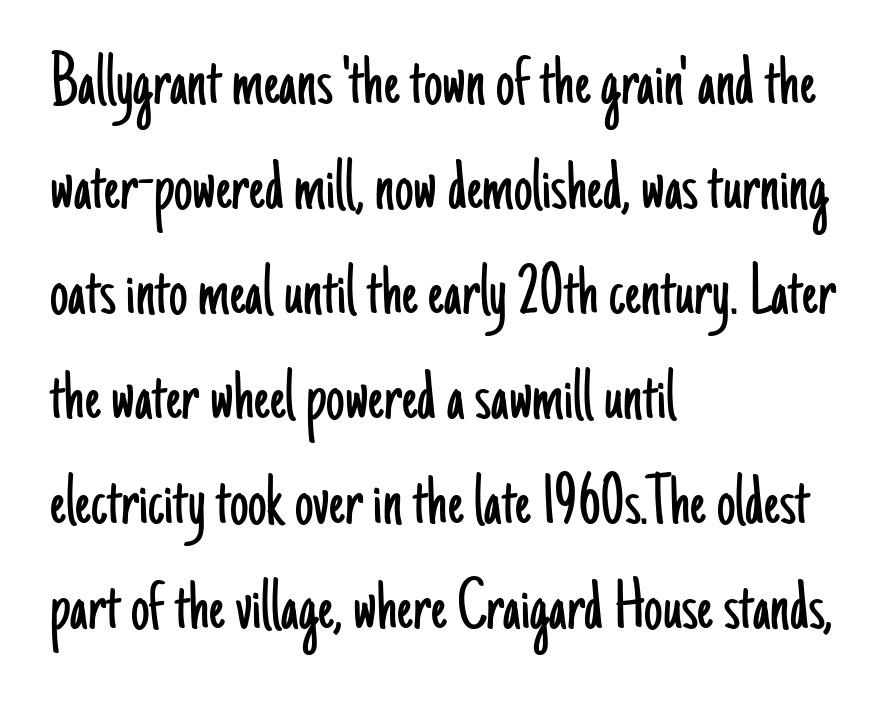
The image shows 74 px light, condensed sans-serif type, upright; set left-aligned, normal line spacing (1.42x), normal letter spacing, not underlined; low stroke contrast and a small x-height.
